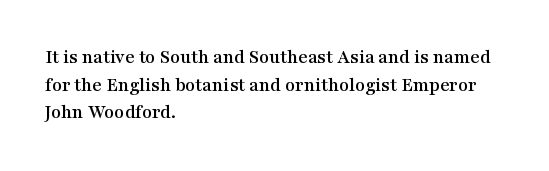
The image shows 20 px text type, upright; set left-aligned, normal line spacing (1.38x), normal letter spacing, not underlined.
